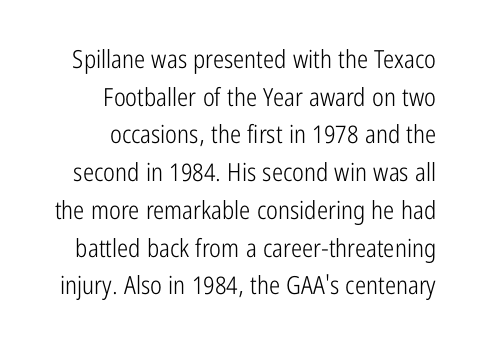
A typesetter would call this leading conventional body-copy spacing. No italicization has been applied; the sample stays upright. Characters follow at the spacing the type designer built in. Just letters on the line, the space beneath them empty. Is the type heavy? It reads as light-to-regular instead.
